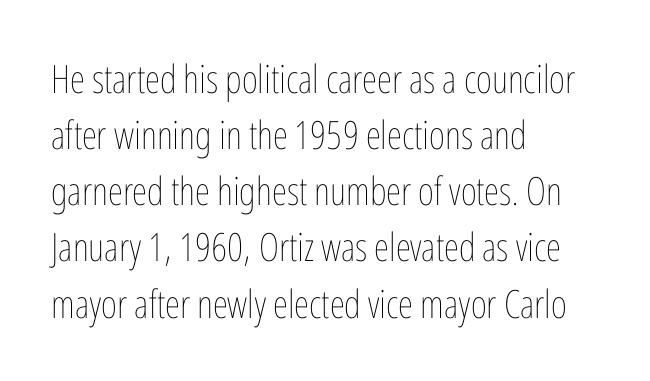
This reads as an unemphasized weight, regular at the heaviest. A student would call this left alignment; a typographer would say flush left, rag right. Tall strokes in this sample are plumb rather than angled. Check the space under the baseline: it is left empty. These lines are rendered in a variable-pitch font.
